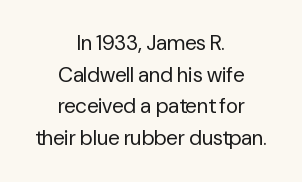
{"italic": "no", "bold": "no", "underline": "no", "align": "center", "line_spacing": "normal", "line_spacing_ratio": 1.51, "letter_spacing": "normal", "letter_spacing_em": 0.0, "glyph_px": 21}
